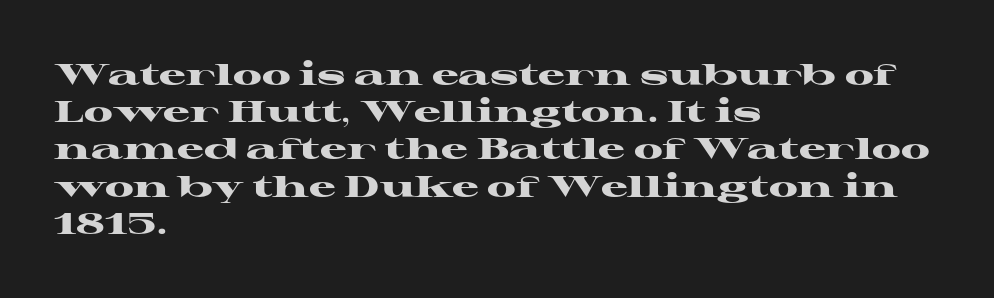
The image shows 30 px heavy, wide serif type, upright; set left-aligned, line spacing 1.24x, normal letter spacing, not underlined; high stroke contrast and a medium x-height.
